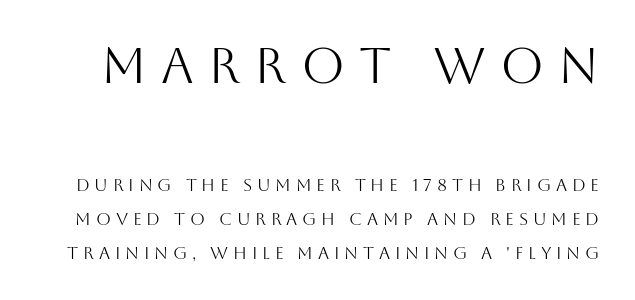
{"serif": "no", "italic": "no", "bold": "no", "weight": "light", "width": "normal", "stroke_contrast": "medium", "x_height": "large", "monospaced": "no", "underline": "no", "line_spacing": "loose", "line_spacing_ratio": 1.99, "letter_spacing": "wide", "letter_spacing_em": 0.28, "larger_block": "first", "size_ratio": 2.94, "glyph_px": 50}
